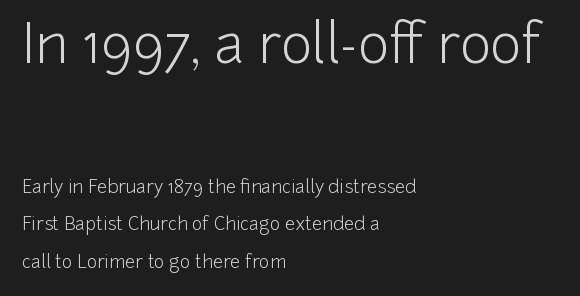
Upright lettering throughout. The rendering uses natural spacing where letterforms have individual widths. This rendering leaves character spacing at its baseline value. This sample trades compactness for vertical openness between lines. Size hierarchy here favors the leading block over the trailing one.
